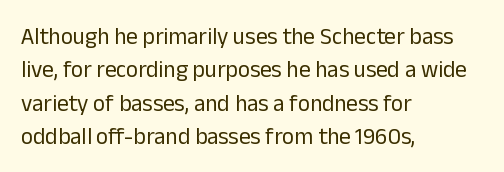
How would I describe the line gaps? Plain and ordinary. Just letters on the line, the space beneath them empty. Alignment: flush left. In terms of posture, this sample is upright.
